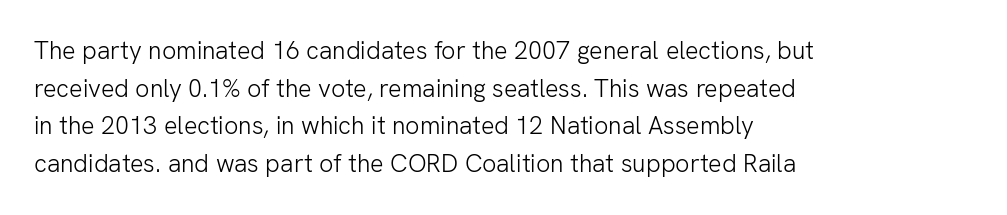
The image shows 25 px text type, upright; set left-aligned, normal line spacing (1.51x), normal letter spacing, not underlined.
